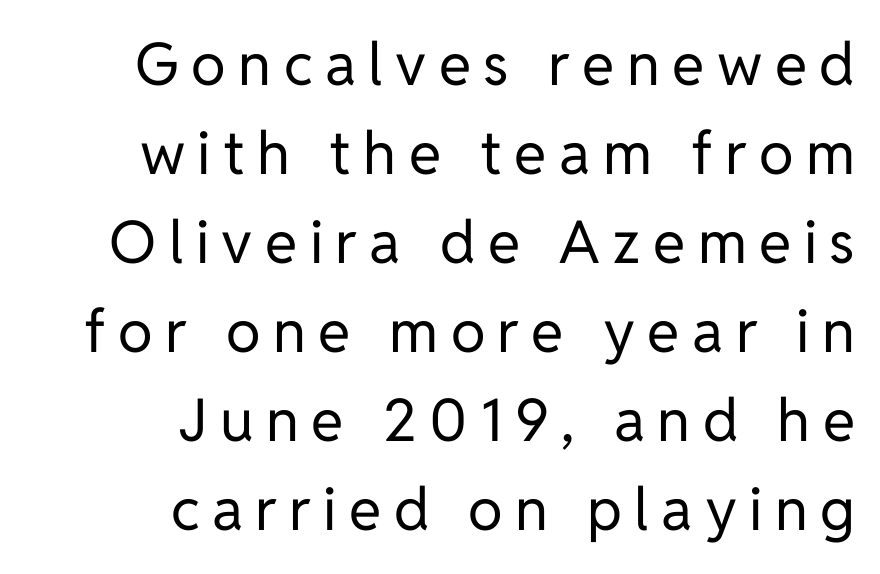
The image shows 59 px regular-weight sans-serif type, upright; set right-aligned, normal line spacing (1.51x), unusually wide letter spacing (+0.21 em), not underlined; low stroke contrast and a medium x-height.
